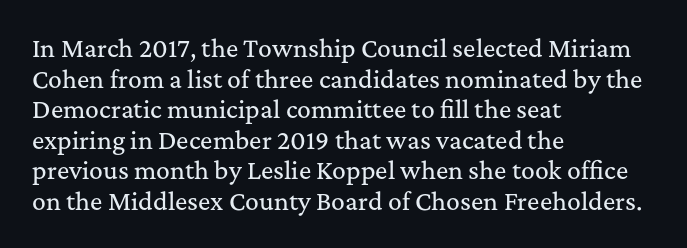
The image shows 23 px text type, upright; set left-aligned, normal line spacing (1.33x), normal letter spacing, not underlined.
